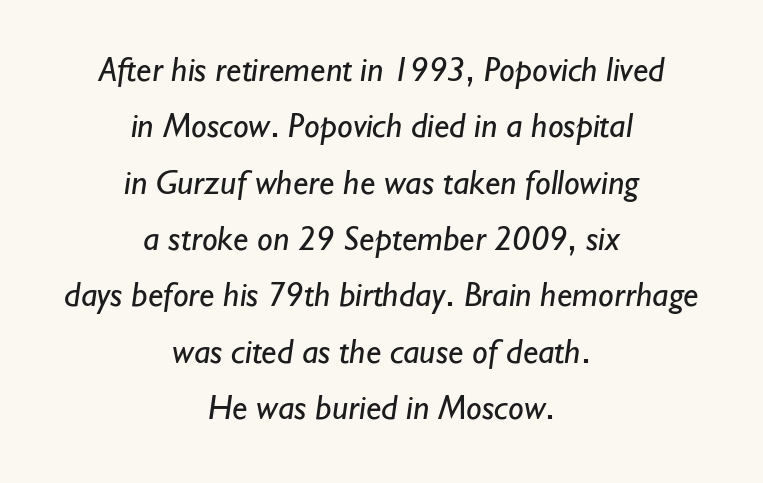
Q: Is the text bold? A: No.
Q: Is the typeface a serif or a sans-serif typeface? A: Sans-serif.
Q: Is the text underlined? A: No.
Q: How is the paragraph aligned? A: Centered.
Q: Is the spacing between letters normal or unusually wide? A: Normal.
Q: Is the spacing between lines tight, normal or loose? A: Normal.
Q: Width (condensed, normal, or wide)? A: Normal.
Q: Stroke contrast? A: Low.
Q: x-height? A: Small.
Q: Monospaced? A: No.
